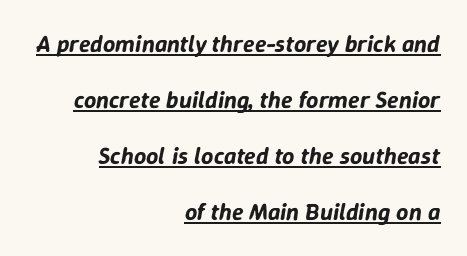
{"italic": "yes", "lean": "right", "slant_degrees": 9, "underline": "yes", "align": "right", "line_spacing": "loose", "line_spacing_ratio": 2.34, "letter_spacing": "normal", "letter_spacing_em": 0.0, "glyph_px": 24}
